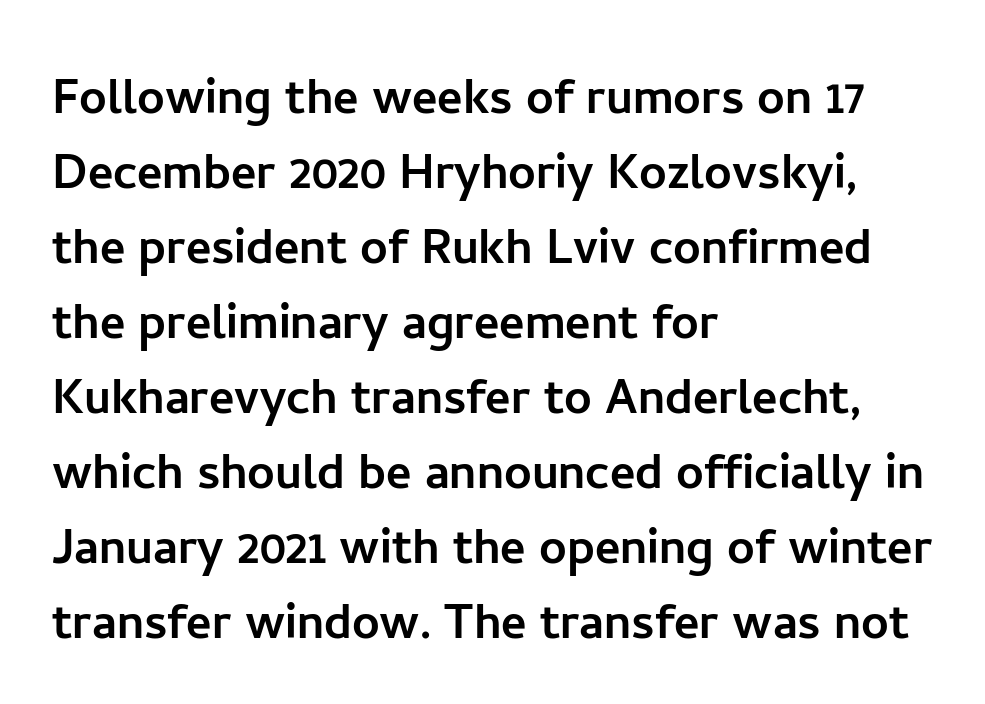
Q: Is the text italic (slanted)? A: No, it is upright.
Q: Is the typeface a serif or a sans-serif typeface? A: Sans-serif.
Q: Is the text underlined? A: No.
Q: How is the paragraph aligned? A: Left-aligned.
Q: Is the spacing between letters normal or unusually wide? A: Normal.
Q: Width (condensed, normal, or wide)? A: Normal.
Q: Stroke contrast? A: Low.
Q: x-height? A: Medium.
Q: Monospaced? A: No.
